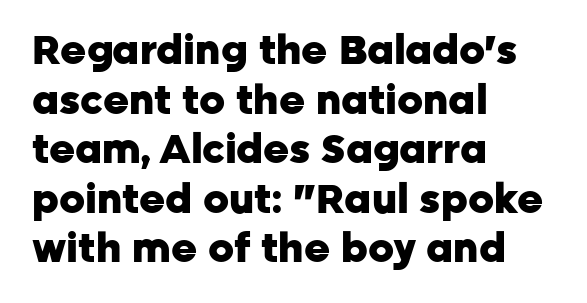
Q: Is the text bold? A: Yes.
Q: Is the text italic (slanted)? A: No, it is upright.
Q: Is the typeface a serif or a sans-serif typeface? A: Sans-serif.
Q: Is the text underlined? A: No.
Q: How is the paragraph aligned? A: Left-aligned.
Q: Is the spacing between letters normal or unusually wide? A: Normal.
Q: Width (condensed, normal, or wide)? A: Normal.
Q: Stroke contrast? A: Low.
Q: x-height? A: Medium.
Q: Monospaced? A: No.
